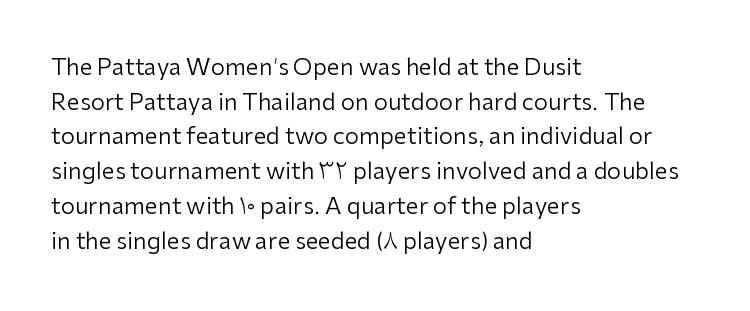
{"italic": "no", "bold": "no", "underline": "no", "align": "left", "line_spacing": "normal", "line_spacing_ratio": 1.51, "letter_spacing": "normal", "letter_spacing_em": 0.0, "glyph_px": 23}
